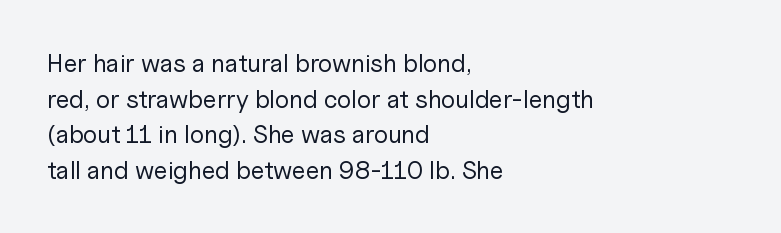
{"italic": "no", "bold": "no", "underline": "no", "align": "left", "line_spacing": "normal", "line_spacing_ratio": 1.43, "letter_spacing": "normal", "letter_spacing_em": 0.0, "glyph_px": 25}
